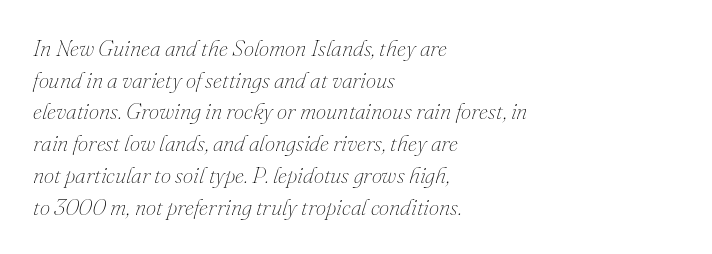
Q: Is the text bold? A: No.
Q: Is the text italic (slanted)? A: Yes, it leans right by about 16 degrees.
Q: Is the text underlined? A: No.
Q: How is the paragraph aligned? A: Left-aligned.
Q: Is the spacing between letters normal or unusually wide? A: Normal.
Q: Is the spacing between lines tight, normal or loose? A: Normal.
